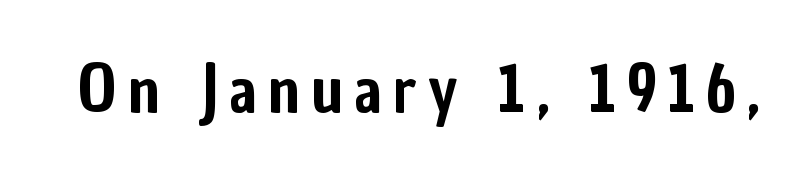
{"serif": "no", "italic": "no", "width": "condensed", "stroke_contrast": "low", "x_height": "medium", "monospaced": "no", "underline": "no", "glyph_px": 65}
